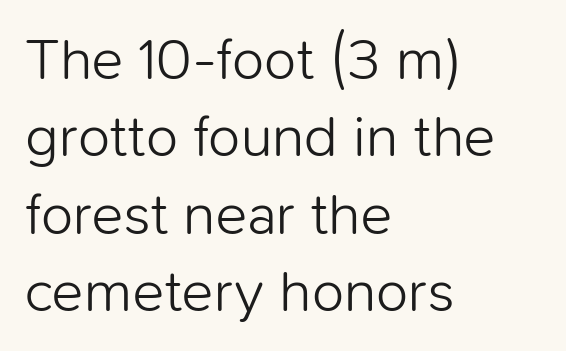
The lettering stays uniformly vertical, giving the passage a roman look. Bold? No — there's no thickening of the strokes. Is this a fixed-width face? No — the glyphs have proportional, varying widths. Here the glyphs are tracked normally, forming tight word shapes. What's the leading like? Ordinary, nothing unusual.
